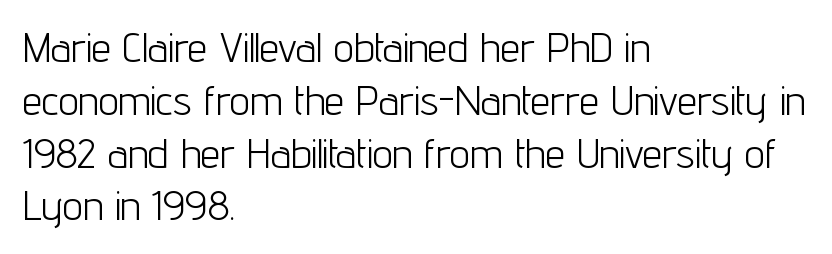
{"serif": "no", "italic": "no", "bold": "no", "weight": "light", "width": "condensed", "stroke_contrast": "low", "x_height": "medium", "monospaced": "no", "underline": "no", "align": "left", "line_spacing": "normal", "line_spacing_ratio": 1.32, "letter_spacing": "normal", "letter_spacing_em": 0.0, "glyph_px": 40}
